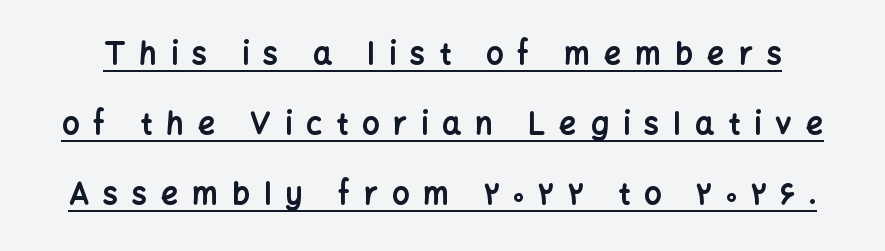
Loose tracking; the words dissolve into strings of separated letters. In terms of posture, this sample is upright. Font category for this specimen: sans-serif. A full-strength bold gives these letters their thick strokes. Leading is clearly above the norm, producing a sparse column.
